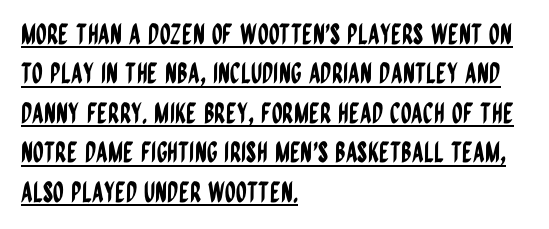
Q: Is the text italic (slanted)? A: No, it is upright.
Q: Is the typeface a serif or a sans-serif typeface? A: Sans-serif.
Q: Is the text underlined? A: Yes.
Q: How is the paragraph aligned? A: Left-aligned.
Q: Is the spacing between letters normal or unusually wide? A: Normal.
Q: Is the spacing between lines tight, normal or loose? A: Normal.
Q: Width (condensed, normal, or wide)? A: Condensed.
Q: Stroke contrast? A: Low.
Q: x-height? A: Large.
Q: Monospaced? A: No.
